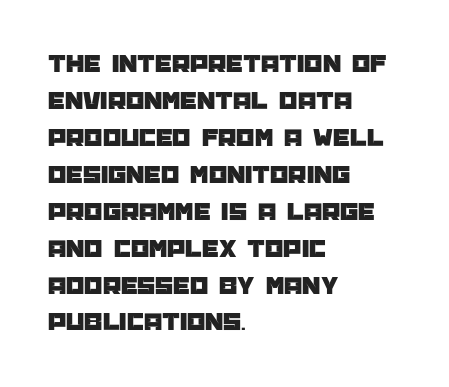
Q: Is the text italic (slanted)? A: No, it is upright.
Q: Is the text underlined? A: No.
Q: How is the paragraph aligned? A: Left-aligned.
Q: Is the spacing between letters normal or unusually wide? A: Normal.
Q: Is the spacing between lines tight, normal or loose? A: Normal.
